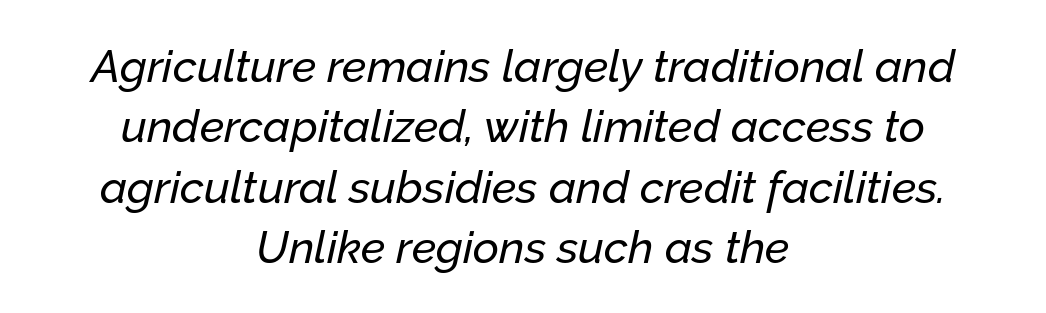
No word sits above an underline. Would a proofreader flag this as italicized? Yes. Standard letterfit; no display-style spreading of the glyphs. Each line is balanced around a shared central axis. Proportional: the letters do not fall into vertical columns. The passage shown stacks its lines at a standard gap.
